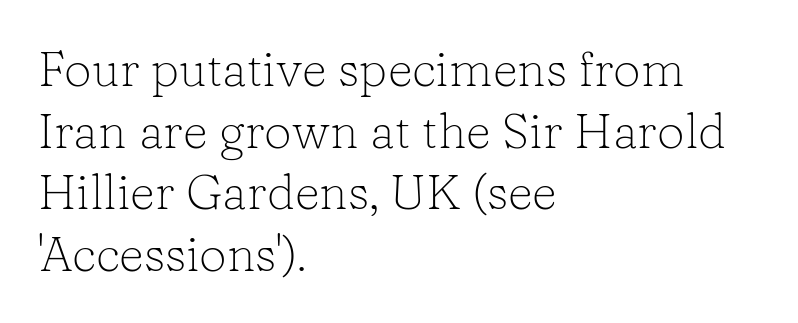
The image shows 49 px light serif type, upright; set left-aligned, normal line spacing (1.26x), normal letter spacing, not underlined; low stroke contrast and a medium x-height.
